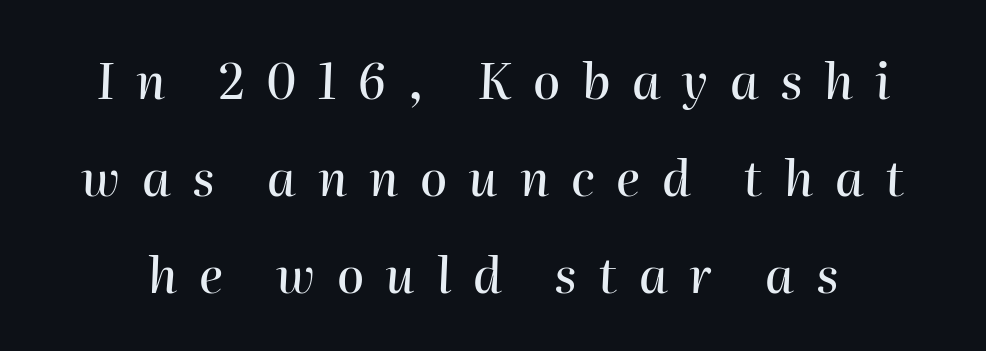
Q: Is the text italic (slanted)? A: Yes, it leans right by about 2 degrees.
Q: Is the text underlined? A: No.
Q: Is the spacing between letters normal or unusually wide? A: Unusually wide.
Q: Is the spacing between lines tight, normal or loose? A: Loose.
Q: Width (condensed, normal, or wide)? A: Normal.
Q: Stroke contrast? A: High.
Q: x-height? A: Medium.
Q: Monospaced? A: No.
